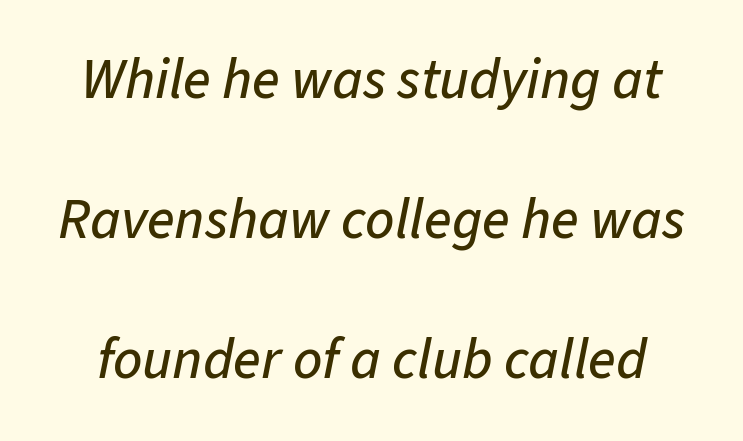
Leading: increased. The letterforms sit shoulder to shoulder at normal distance. Here the designer chose a conventional face with non-uniform glyph widths. Italic: yes, the glyphs are oblique. The glyphs are unaccompanied by any horizontal stroke below them.
